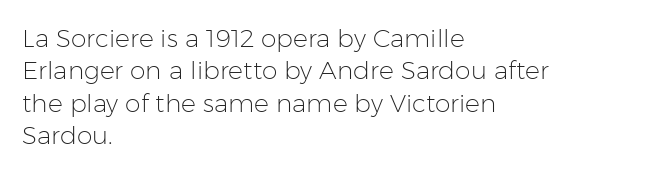
The image shows 25 px text type, upright; set left-aligned, normal line spacing (1.3x), normal letter spacing, not underlined.
